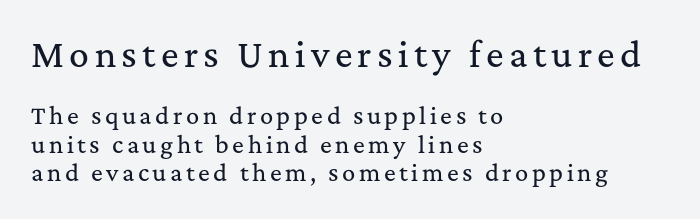
Q: Is the text italic (slanted)? A: No, it is upright.
Q: Is the typeface a serif or a sans-serif typeface? A: Serif.
Q: Is the text underlined? A: No.
Q: How is the paragraph aligned? A: Left-aligned.
Q: Is the spacing between lines tight, normal or loose? A: Normal.
Q: Which block of text is set in a larger size, the first (top) or the second (bottom)? A: The first (top) one.
Q: Width (condensed, normal, or wide)? A: Normal.
Q: Stroke contrast? A: Medium.
Q: x-height? A: Medium.
Q: Monospaced? A: No.
